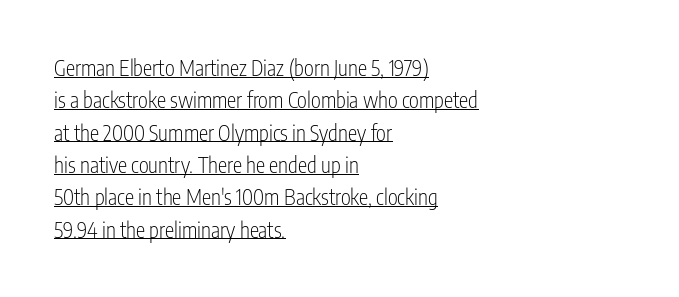
This is underlined copy, the kind a proofreader might mark for attention. The characters are drawn with everyday or finer stroke widths. What stands out about the letter spacing? Nothing — it is the standard amount. These lines sit exactly where default settings would place them. The ragged edge is on the right, which tells us the setting is flush left. Posture: upright roman.
